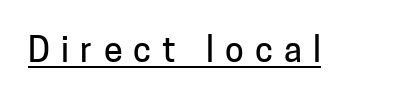
Q: Is the text italic (slanted)? A: No, it is upright.
Q: Is the typeface a serif or a sans-serif typeface? A: Sans-serif.
Q: Is the text underlined? A: Yes.
Q: Is the spacing between letters normal or unusually wide? A: Unusually wide.
Q: Width (condensed, normal, or wide)? A: Normal.
Q: Stroke contrast? A: Low.
Q: x-height? A: Medium.
Q: Monospaced? A: No.
